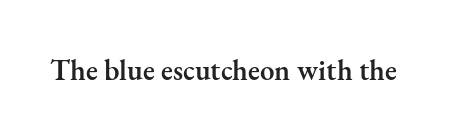
The image shows 29 px semibold serif type, upright; set normal letter spacing, not underlined; medium stroke contrast and a small x-height.
